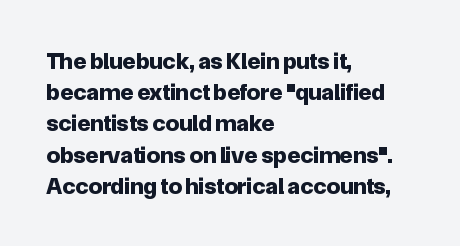
The image shows 24 px bold type, upright; set left-aligned, normal line spacing (1.3x), normal letter spacing, not underlined.
